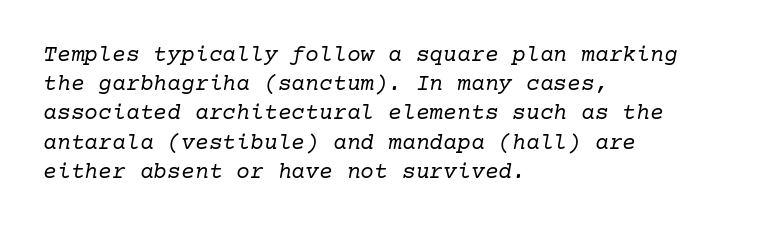
{"italic": "yes", "lean": "right", "slant_degrees": 10, "bold": "no", "underline": "no", "align": "left", "line_spacing": "normal", "line_spacing_ratio": 1.27, "letter_spacing": "normal", "letter_spacing_em": 0.0, "glyph_px": 23}
